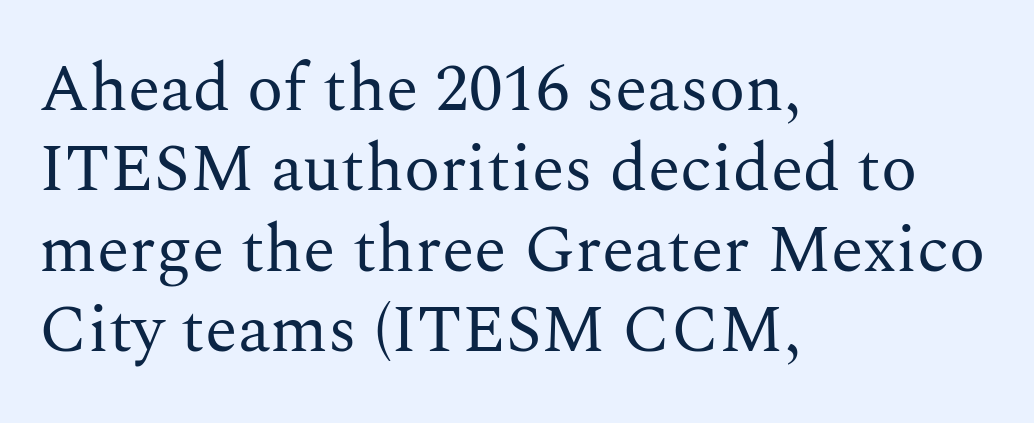
The image shows 67 px regular-weight serif type, upright; set left-aligned, line spacing 1.2x, normal letter spacing, not underlined; medium stroke contrast and a medium x-height.
